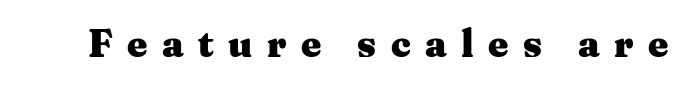
The image shows 39 px heavy, wide serif type, upright; set unusually wide letter spacing (+0.37 em), not underlined; medium stroke contrast and a medium x-height.
